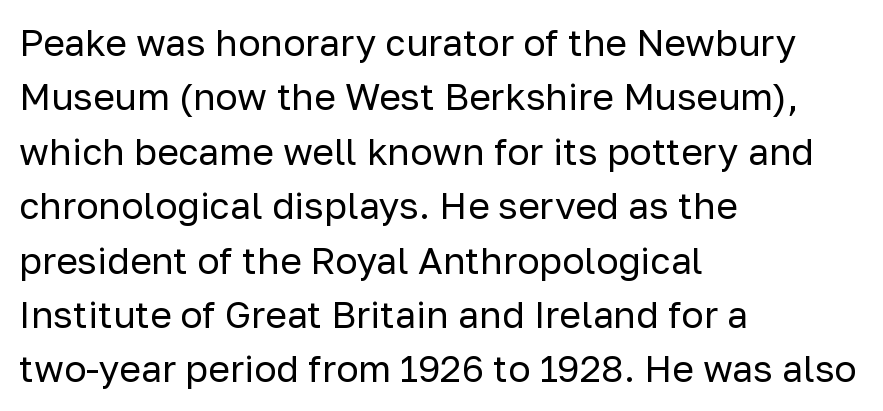
The image shows 37 px regular-weight sans-serif type, upright; set left-aligned, normal line spacing (1.47x), normal letter spacing, not underlined; low stroke contrast and a medium x-height.
